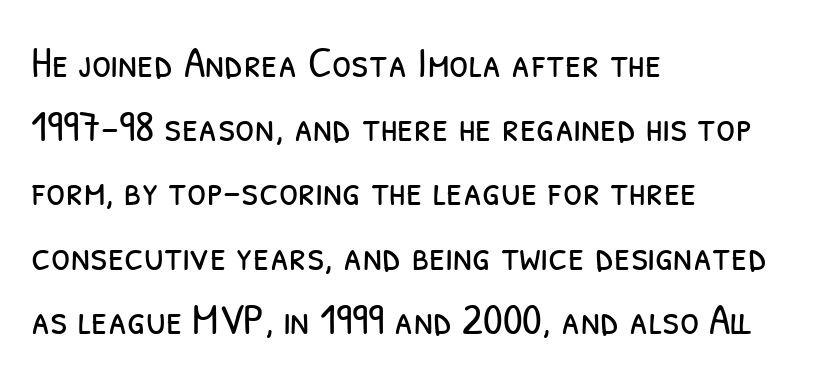
{"serif": "no", "bold": "no", "weight": "light", "width": "condensed", "stroke_contrast": "low", "x_height": "medium", "monospaced": "no", "underline": "no", "align": "left", "line_spacing": "normal", "line_spacing_ratio": 1.46, "letter_spacing": "normal", "letter_spacing_em": 0.0, "glyph_px": 44}
